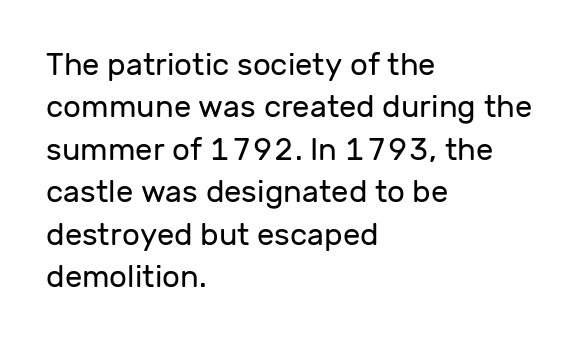
Nope, no serifs anywhere on these letters. Notice how descenders clear the ascenders below comfortably — that's standard leading. Letters have the restrained weight of plain body copy at most. Just letters on the line, the space beneath them empty.
